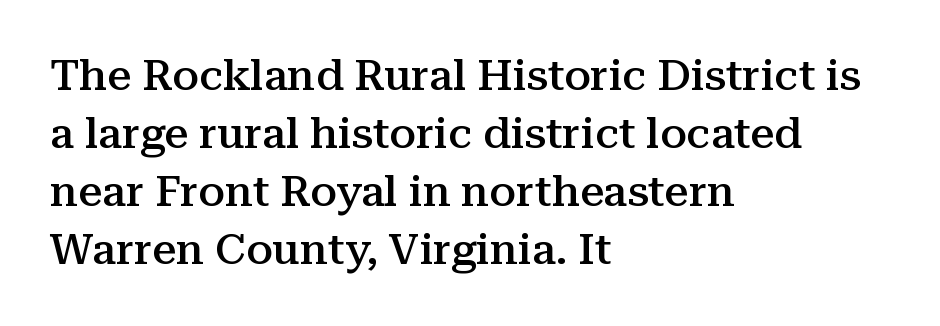
The image shows 43 px semibold serif type, upright; set left-aligned, normal line spacing (1.35x), normal letter spacing, not underlined; medium stroke contrast and a medium x-height.
